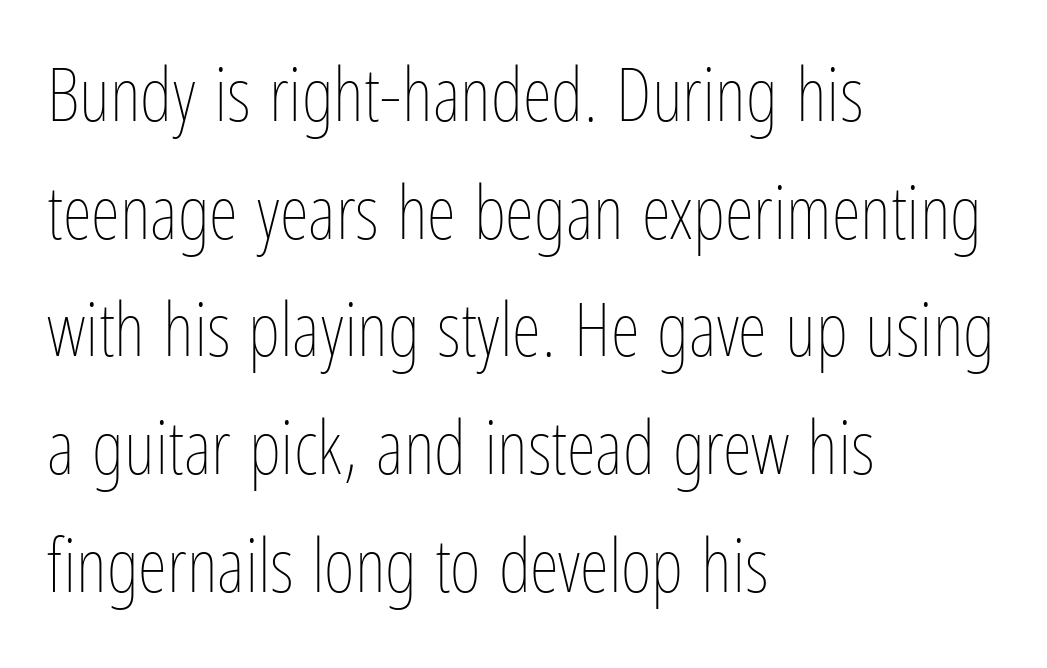
The image shows 75 px thin, condensed type, upright; set left-aligned, normal line spacing (1.57x), normal letter spacing, not underlined; low stroke contrast and a medium x-height.
